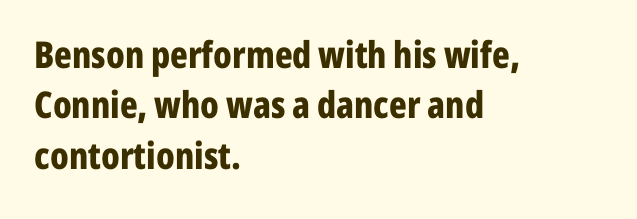
{"serif": "no", "italic": "no", "bold": "yes", "weight": "bold", "width": "condensed", "stroke_contrast": "low", "x_height": "medium", "monospaced": "no", "underline": "no", "align": "left", "line_spacing": "normal", "line_spacing_ratio": 1.36, "letter_spacing": "normal", "letter_spacing_em": 0.0, "glyph_px": 37}
